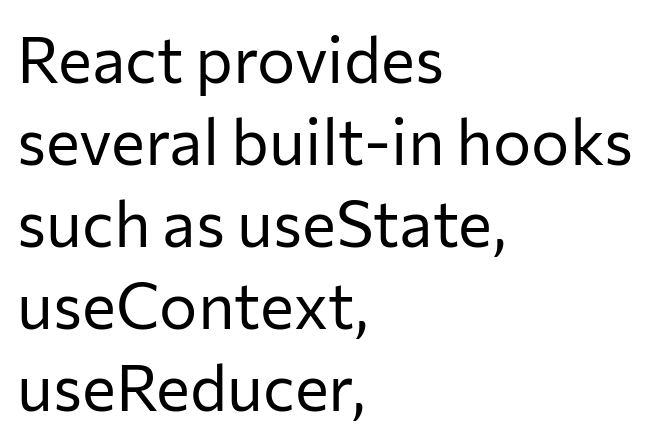
{"serif": "no", "italic": "no", "bold": "no", "weight": "regular", "width": "normal", "stroke_contrast": "low", "x_height": "medium", "monospaced": "no", "underline": "no", "align": "left", "line_spacing": "normal", "line_spacing_ratio": 1.28, "letter_spacing": "normal", "letter_spacing_em": 0.0, "glyph_px": 64}
